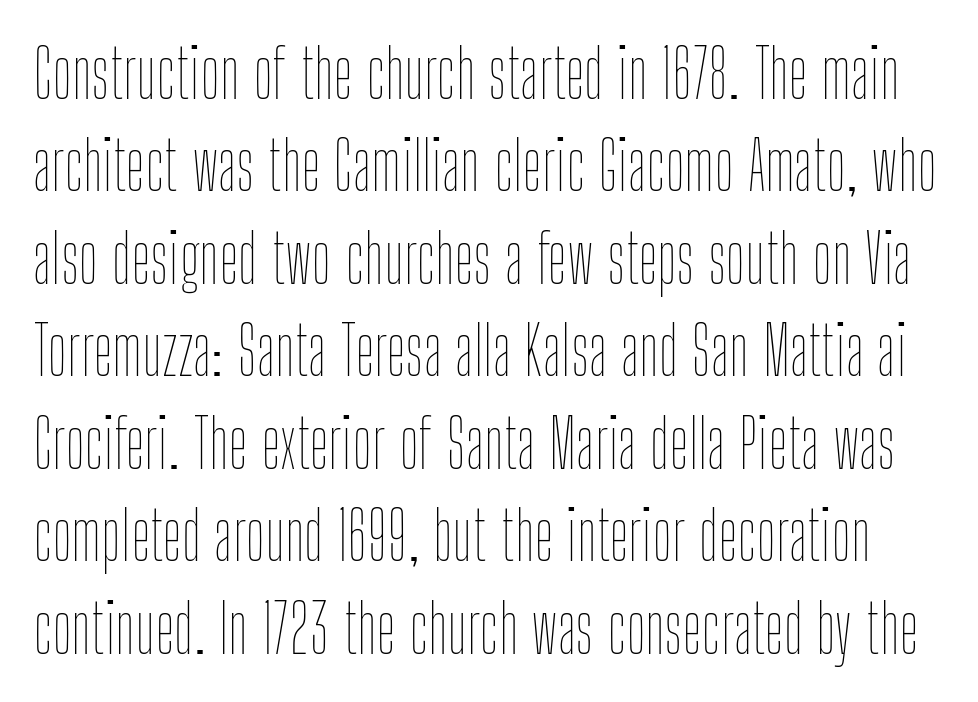
{"italic": "no", "bold": "no", "weight": "thin", "width": "condensed", "stroke_contrast": "low", "x_height": "medium", "monospaced": "no", "underline": "no", "line_spacing": "normal", "line_spacing_ratio": 1.38, "letter_spacing": "normal", "letter_spacing_em": 0.0, "glyph_px": 67}
